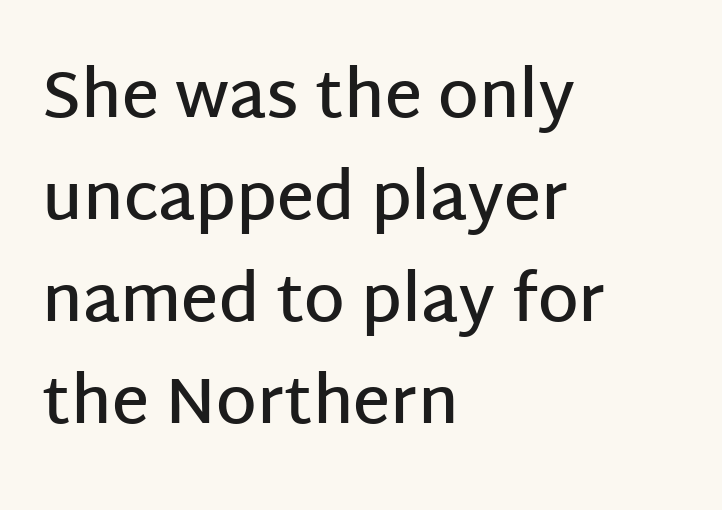
{"serif": "no", "italic": "no", "bold": "semi", "weight": "semibold", "width": "normal", "stroke_contrast": "low", "x_height": "large", "monospaced": "no", "underline": "no", "align": "left", "line_spacing": "normal", "line_spacing_ratio": 1.57, "letter_spacing": "normal", "letter_spacing_em": 0.0, "glyph_px": 65}
